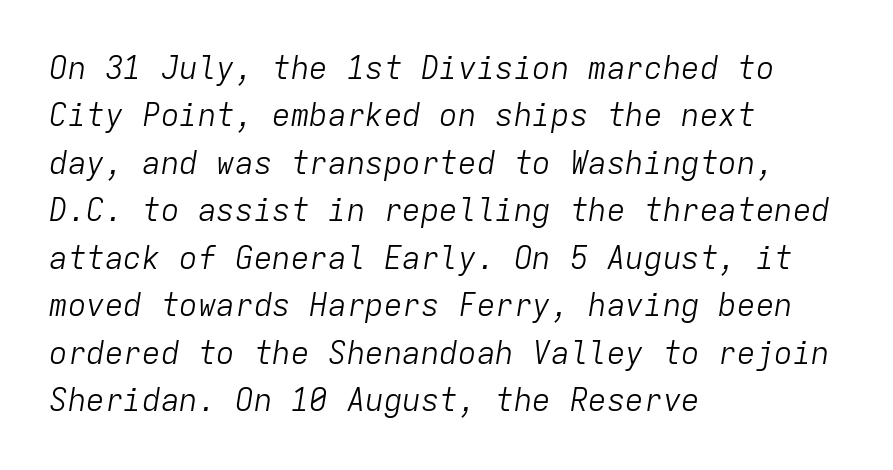
Q: Is the text bold? A: No.
Q: Is the text italic (slanted)? A: Yes, it leans right by about 9 degrees.
Q: Is the text underlined? A: No.
Q: How is the paragraph aligned? A: Left-aligned.
Q: Is the spacing between letters normal or unusually wide? A: Normal.
Q: Is the spacing between lines tight, normal or loose? A: Normal.
Q: Width (condensed, normal, or wide)? A: Normal.
Q: Stroke contrast? A: Low.
Q: x-height? A: Medium.
Q: Monospaced? A: Yes.
